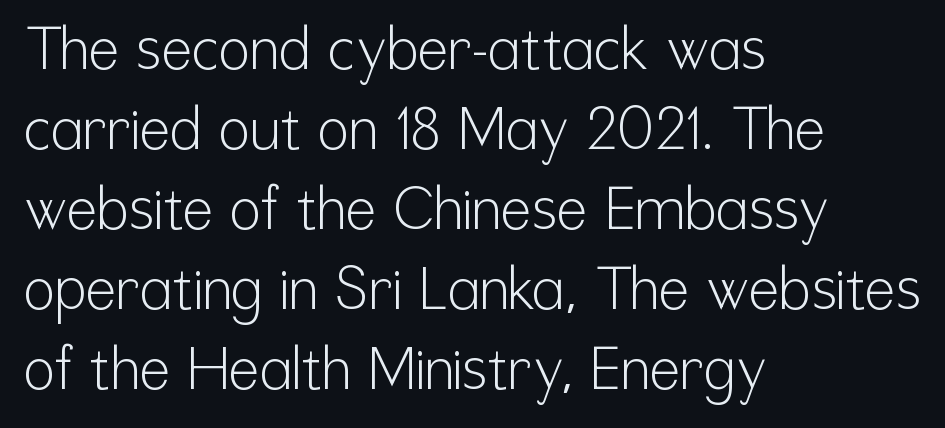
Each letter's strokes conclude bluntly, with no projecting serifs. Stems and bowls with no extra thickness — not bold. The strip under each line holds only bare page. The lines are quadded left. Notice how descenders clear the ascenders below comfortably — that's standard leading.
